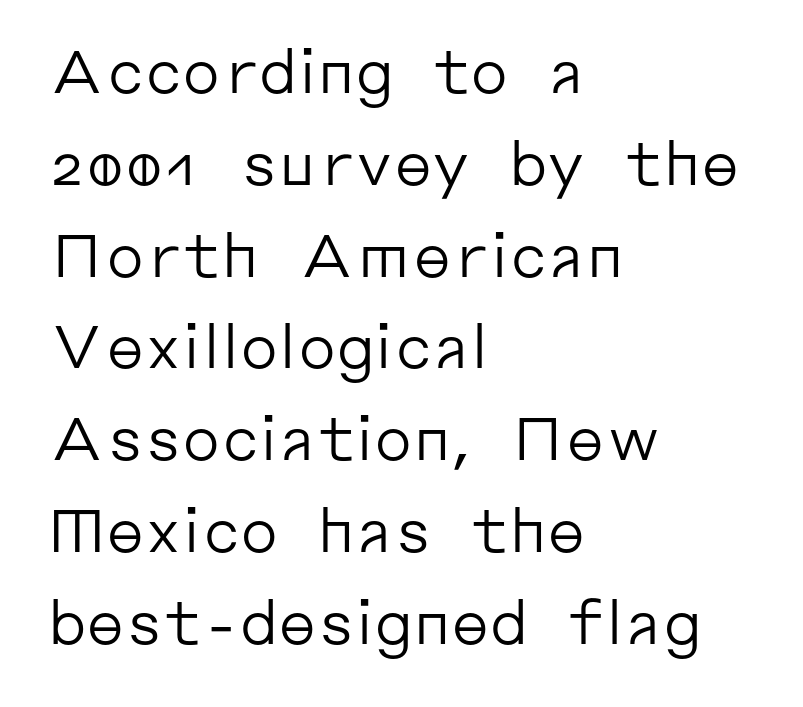
{"serif": "no", "italic": "no", "bold": "no", "weight": "regular", "width": "normal", "stroke_contrast": "low", "x_height": "medium", "monospaced": "no", "underline": "no", "align": "left", "line_spacing": "normal", "line_spacing_ratio": 1.53, "letter_spacing": "normal", "letter_spacing_em": 0.0, "glyph_px": 60}
